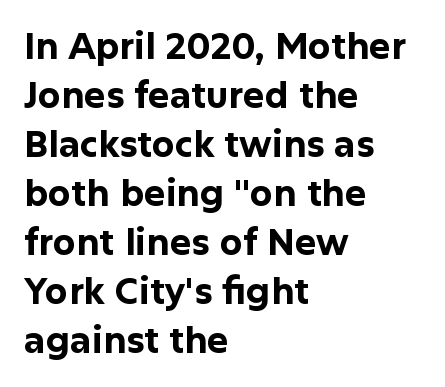
{"serif": "no", "italic": "no", "bold": "yes", "weight": "bold", "width": "normal", "stroke_contrast": "low", "x_height": "medium", "monospaced": "no", "underline": "no", "align": "left", "line_spacing": "normal", "line_spacing_ratio": 1.36, "letter_spacing": "normal", "letter_spacing_em": 0.0, "glyph_px": 36}
